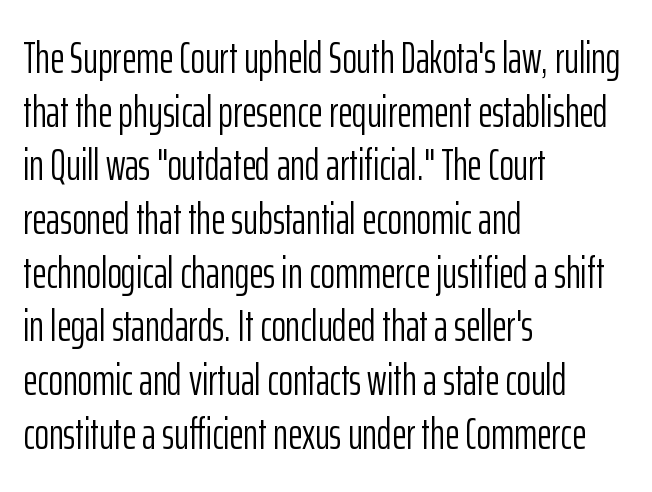
The rendering keeps characters at their native spacing. Short and long lines alike share a common starting point at left. This sample uses an upright cut, with every glyph sitting square on the baseline. Beneath every word, the page is bare.
